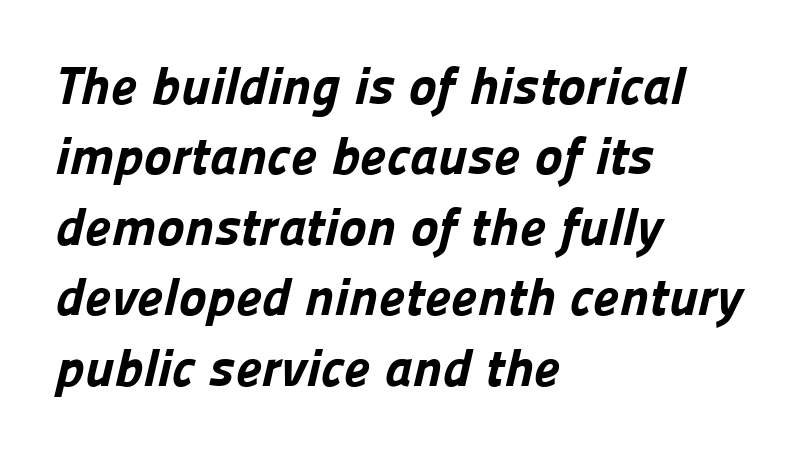
All the whitespace from short lines collects on the right. Successive baselines arrive at the customary interval. Bare-footed words on every line. Spacing verdict: proportional, widths tailored to each character.
